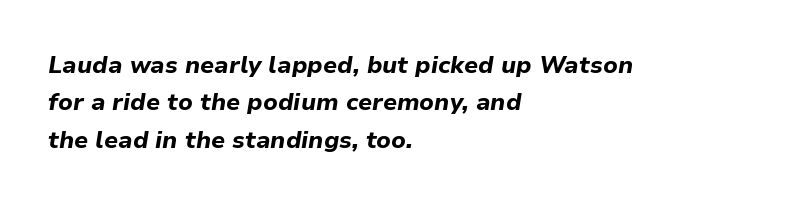
Q: Is the text bold? A: Yes.
Q: Is the text italic (slanted)? A: Yes, it leans right by about 9 degrees.
Q: Is the text underlined? A: No.
Q: How is the paragraph aligned? A: Left-aligned.
Q: Is the spacing between letters normal or unusually wide? A: Normal.
Q: Is the spacing between lines tight, normal or loose? A: Normal.
